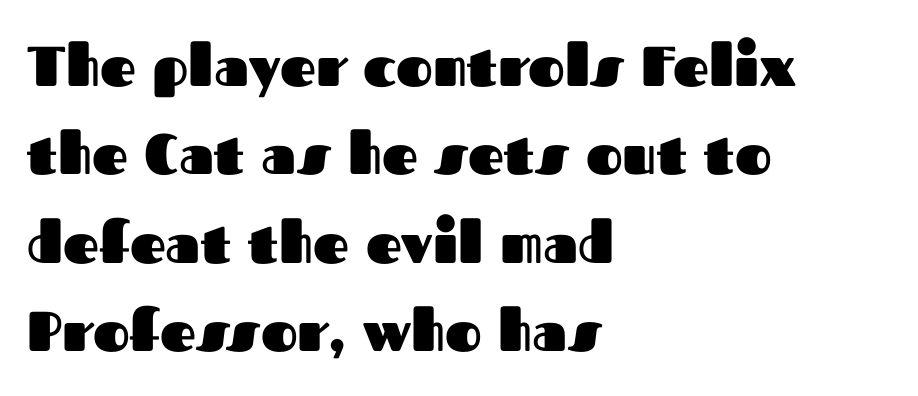
The image shows 56 px heavy sans-serif type, upright; set left-aligned, normal line spacing (1.58x), normal letter spacing, not underlined; medium stroke contrast and a medium x-height.
